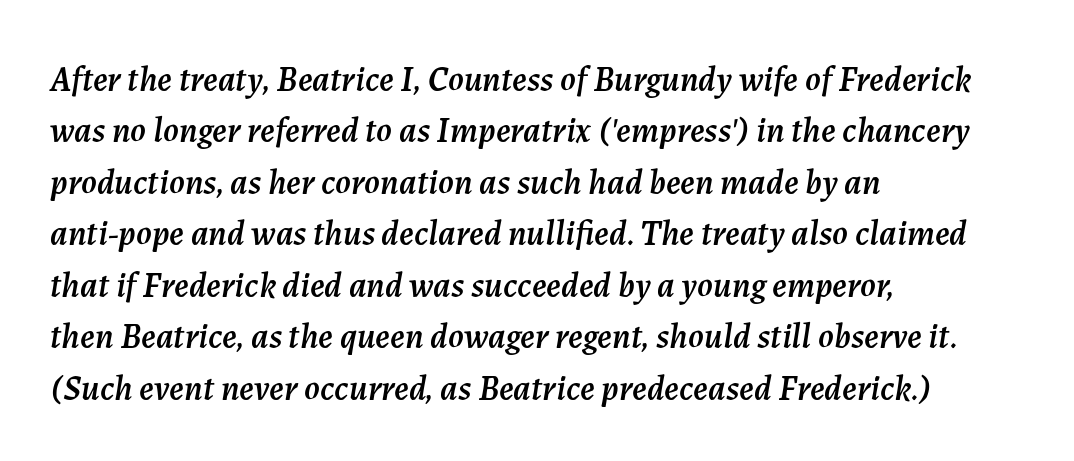
The passage shown has conventional tracking throughout. Tall strokes in this sample are angled rather than plumb. How would I describe the line gaps? Plain and ordinary. Beneath every word, the page is bare. Looks like regular typesetting: each glyph gets only the width it needs. The typesetter chose a ragged-right arrangement here.
